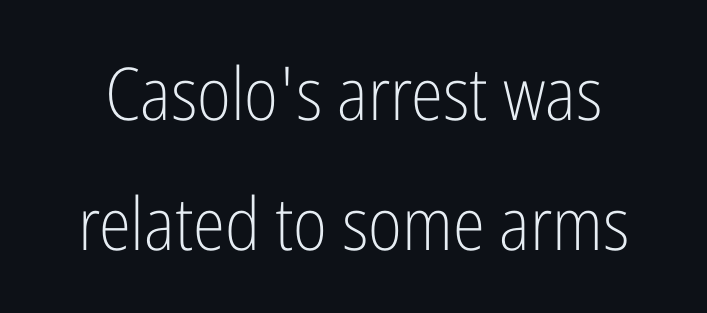
{"serif": "no", "italic": "no", "bold": "no", "weight": "light", "width": "condensed", "stroke_contrast": "low", "x_height": "medium", "monospaced": "no", "underline": "no", "line_spacing_ratio": 1.78, "letter_spacing": "normal", "letter_spacing_em": 0.0, "glyph_px": 73}
